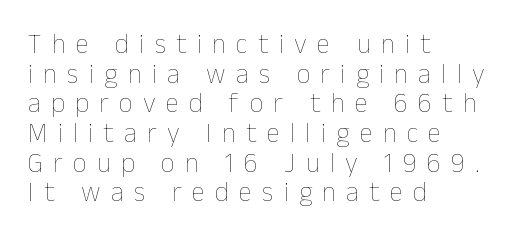
{"italic": "no", "bold": "no", "underline": "no", "align": "left", "line_spacing": "tight", "line_spacing_ratio": 1.1, "letter_spacing": "wide", "letter_spacing_em": 0.38, "glyph_px": 27}
